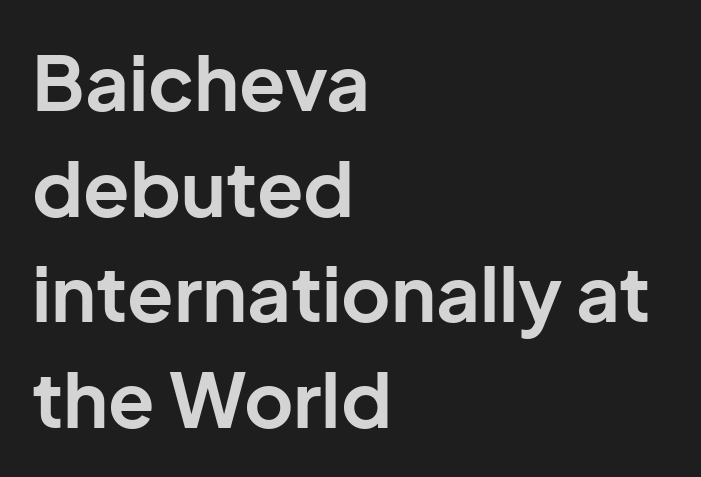
{"serif": "no", "italic": "no", "bold": "yes", "weight": "bold", "width": "normal", "stroke_contrast": "low", "x_height": "medium", "monospaced": "no", "underline": "no", "align": "left", "line_spacing": "normal", "line_spacing_ratio": 1.39, "letter_spacing": "normal", "letter_spacing_em": 0.0, "glyph_px": 76}
